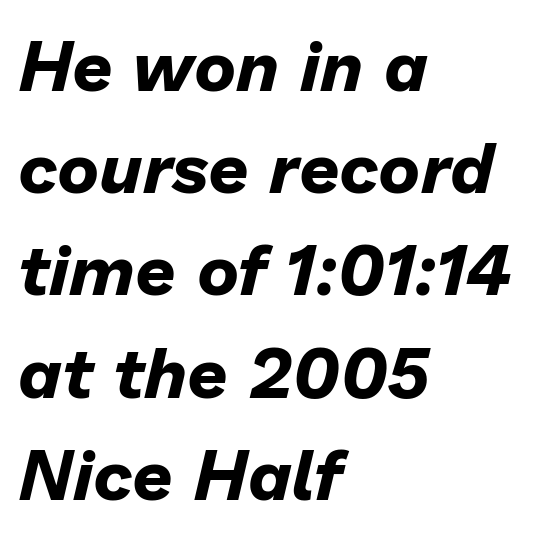
Q: Is the text bold? A: Yes.
Q: Is the text italic (slanted)? A: Yes, it leans right by about 13 degrees.
Q: Is the text underlined? A: No.
Q: How is the paragraph aligned? A: Left-aligned.
Q: Is the spacing between letters normal or unusually wide? A: Normal.
Q: Is the spacing between lines tight, normal or loose? A: Normal.
Q: Width (condensed, normal, or wide)? A: Normal.
Q: Stroke contrast? A: Low.
Q: x-height? A: Medium.
Q: Monospaced? A: No.
